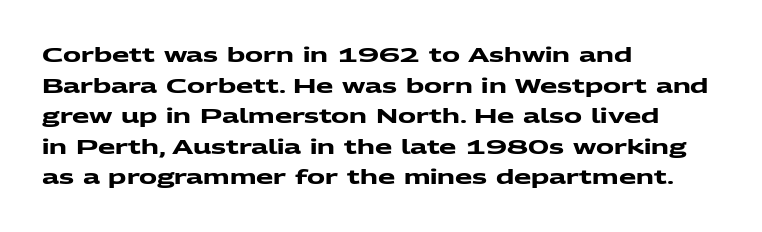
Q: Is the text bold? A: Yes.
Q: Is the text underlined? A: No.
Q: How is the paragraph aligned? A: Left-aligned.
Q: Is the spacing between letters normal or unusually wide? A: Normal.
Q: Is the spacing between lines tight, normal or loose? A: Normal.
